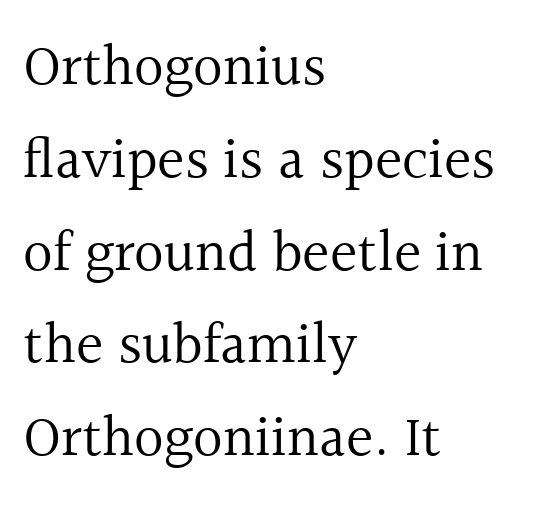
{"serif": "yes", "italic": "no", "bold": "no", "weight": "regular", "width": "normal", "x_height": "medium", "monospaced": "no", "underline": "no", "align": "left", "line_spacing": "normal", "line_spacing_ratio": 1.6, "letter_spacing": "normal", "letter_spacing_em": 0.0, "glyph_px": 58}
